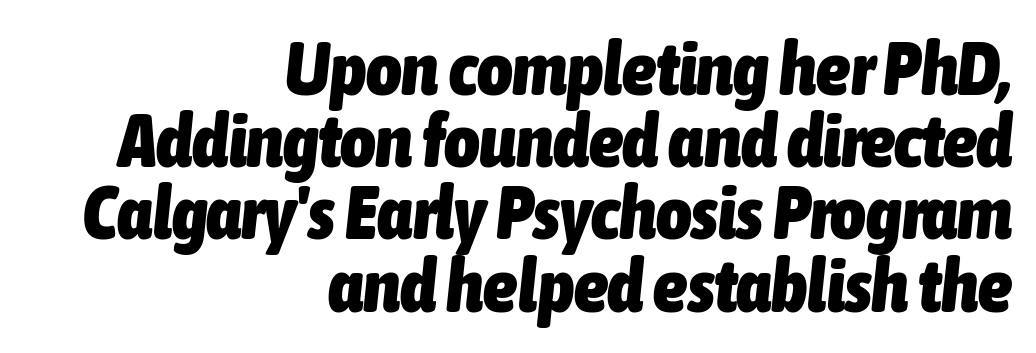
{"italic": "yes", "lean": "right", "slant_degrees": 6, "bold": "yes", "weight": "heavy", "width": "condensed", "stroke_contrast": "low", "x_height": "medium", "monospaced": "no", "underline": "no", "align": "right", "line_spacing": "tight", "line_spacing_ratio": 0.95, "letter_spacing": "normal", "letter_spacing_em": 0.0, "glyph_px": 76}
